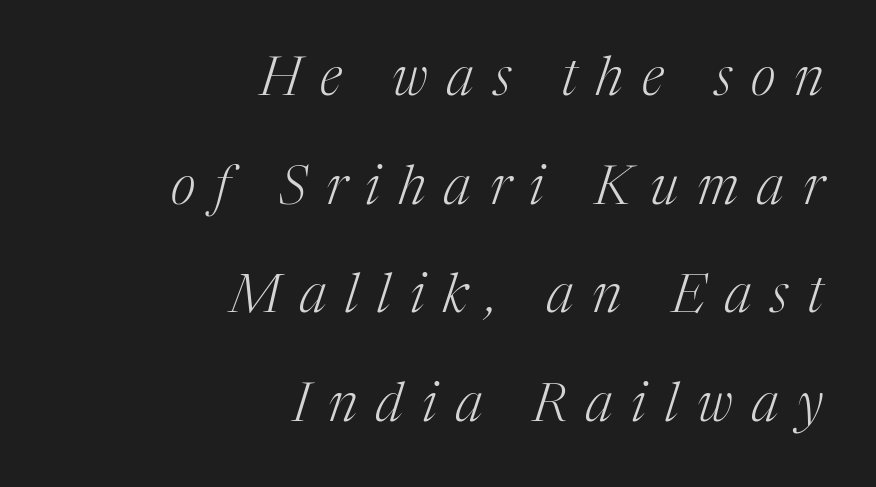
Q: Is the text bold? A: No.
Q: Is the text italic (slanted)? A: Yes, it leans right by about 17 degrees.
Q: Is the typeface a serif or a sans-serif typeface? A: Serif.
Q: Is the text underlined? A: No.
Q: How is the paragraph aligned? A: Right-aligned.
Q: Is the spacing between letters normal or unusually wide? A: Unusually wide.
Q: Is the spacing between lines tight, normal or loose? A: Loose.
Q: Width (condensed, normal, or wide)? A: Normal.
Q: Stroke contrast? A: Medium.
Q: x-height? A: Medium.
Q: Monospaced? A: No.
